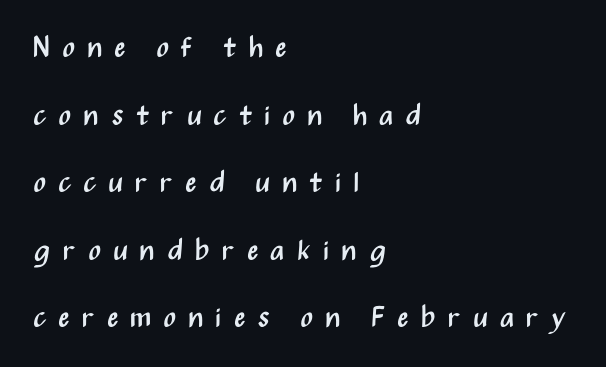
The image shows 29 px regular-weight, condensed sans-serif type, upright; set left-aligned, loose line spacing (2.33x), unusually wide letter spacing (+0.41 em), not underlined; medium stroke contrast and a medium x-height.
